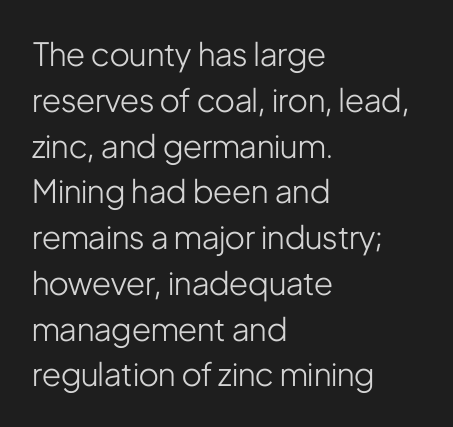
{"serif": "no", "italic": "no", "bold": "no", "weight": "light", "width": "condensed", "stroke_contrast": "low", "x_height": "medium", "monospaced": "no", "underline": "no", "align": "left", "line_spacing": "normal", "line_spacing_ratio": 1.43, "letter_spacing": "normal", "letter_spacing_em": 0.0, "glyph_px": 32}
